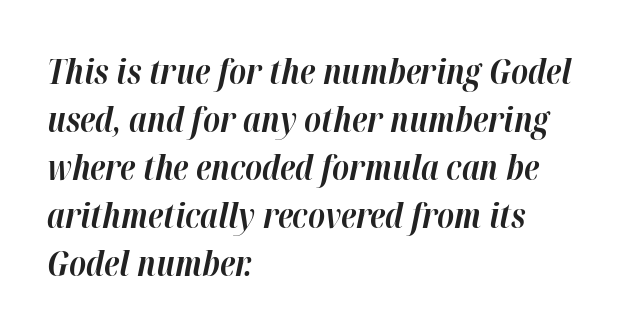
Q: Is the text bold? A: Yes.
Q: Is the text italic (slanted)? A: Yes, it leans right by about 12 degrees.
Q: Is the text underlined? A: No.
Q: How is the paragraph aligned? A: Left-aligned.
Q: Is the spacing between letters normal or unusually wide? A: Normal.
Q: Is the spacing between lines tight, normal or loose? A: Normal.
Q: Width (condensed, normal, or wide)? A: Normal.
Q: Stroke contrast? A: High.
Q: x-height? A: Medium.
Q: Monospaced? A: No.
